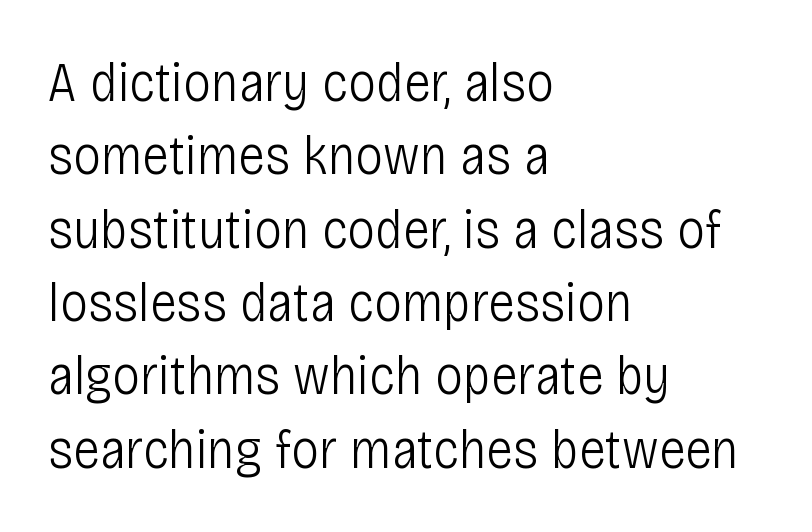
The image shows 56 px light, condensed sans-serif type, upright; set left-aligned, normal line spacing (1.31x), normal letter spacing, not underlined; low stroke contrast and a large x-height.
